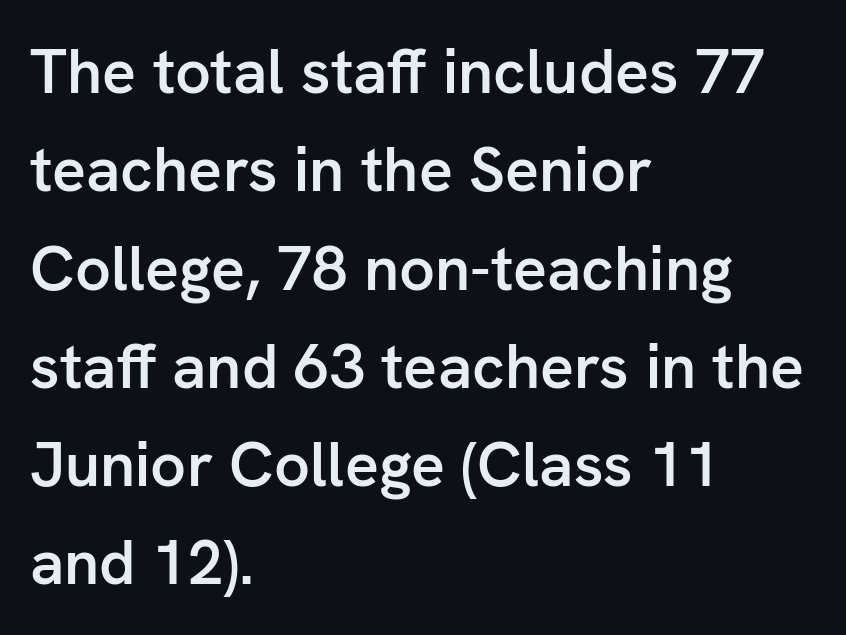
Plain, unruled lines of type. Check where the strokes stop: nothing finishes them off — pure sans. Italic? Not at all — the glyphs are vertical. Heft: intermediate — a semibold. These lines are rendered in a variable-pitch font. The rendering uses a moderate line-height, typical for paragraphs.
